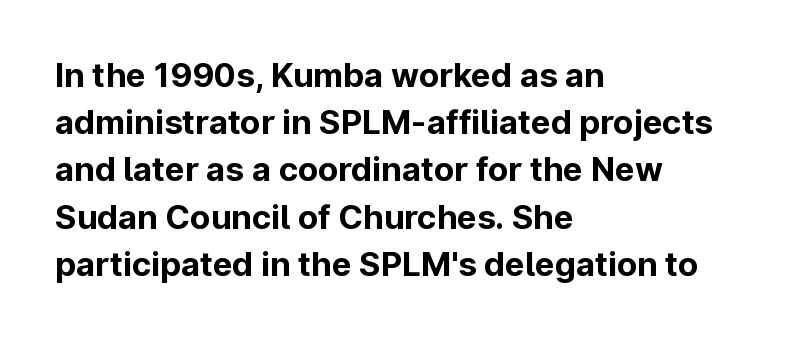
Q: Is the text bold? A: Yes.
Q: Is the text italic (slanted)? A: No, it is upright.
Q: Is the typeface a serif or a sans-serif typeface? A: Sans-serif.
Q: Is the text underlined? A: No.
Q: How is the paragraph aligned? A: Left-aligned.
Q: Is the spacing between letters normal or unusually wide? A: Normal.
Q: Is the spacing between lines tight, normal or loose? A: Normal.
Q: Width (condensed, normal, or wide)? A: Normal.
Q: Stroke contrast? A: Low.
Q: x-height? A: Medium.
Q: Monospaced? A: No.
